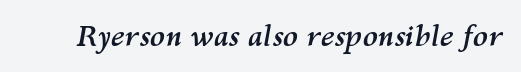
{"italic": "yes", "lean": "right", "slant_degrees": 10, "bold": "yes", "weight": "semibold", "width": "normal", "stroke_contrast": "medium", "x_height": "medium", "monospaced": "no", "underline": "no", "letter_spacing": "normal", "letter_spacing_em": 0.0, "glyph_px": 28}
